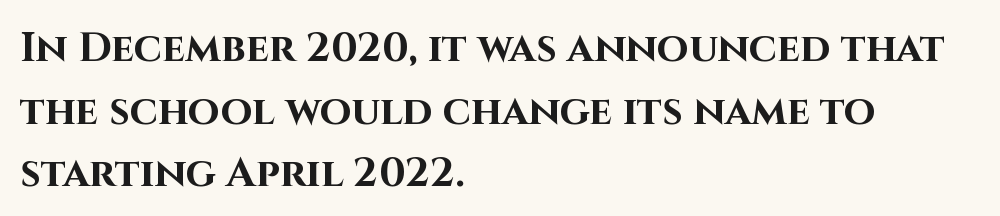
The image shows 41 px bold sans-serif type, upright; set left-aligned, normal line spacing (1.53x), normal letter spacing, not underlined; high stroke contrast and a large x-height.
